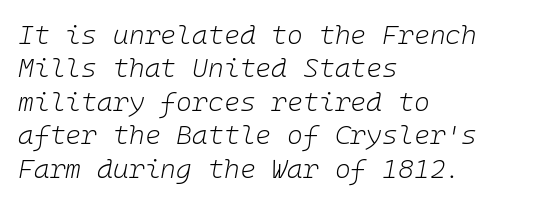
Q: Is the text bold? A: No.
Q: Is the text italic (slanted)? A: Yes, it leans right by about 10 degrees.
Q: Is the text underlined? A: No.
Q: How is the paragraph aligned? A: Left-aligned.
Q: Is the spacing between letters normal or unusually wide? A: Normal.
